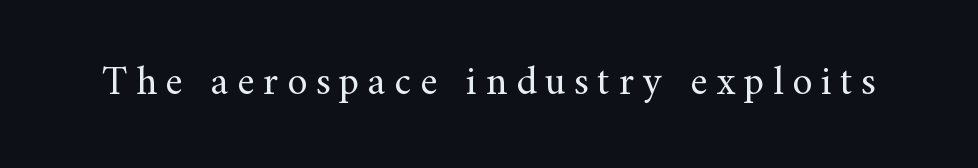
{"serif": "yes", "italic": "no", "bold": "no", "weight": "regular", "width": "normal", "stroke_contrast": "medium", "x_height": "small", "monospaced": "no", "underline": "no", "letter_spacing": "wide", "letter_spacing_em": 0.21, "glyph_px": 41}
